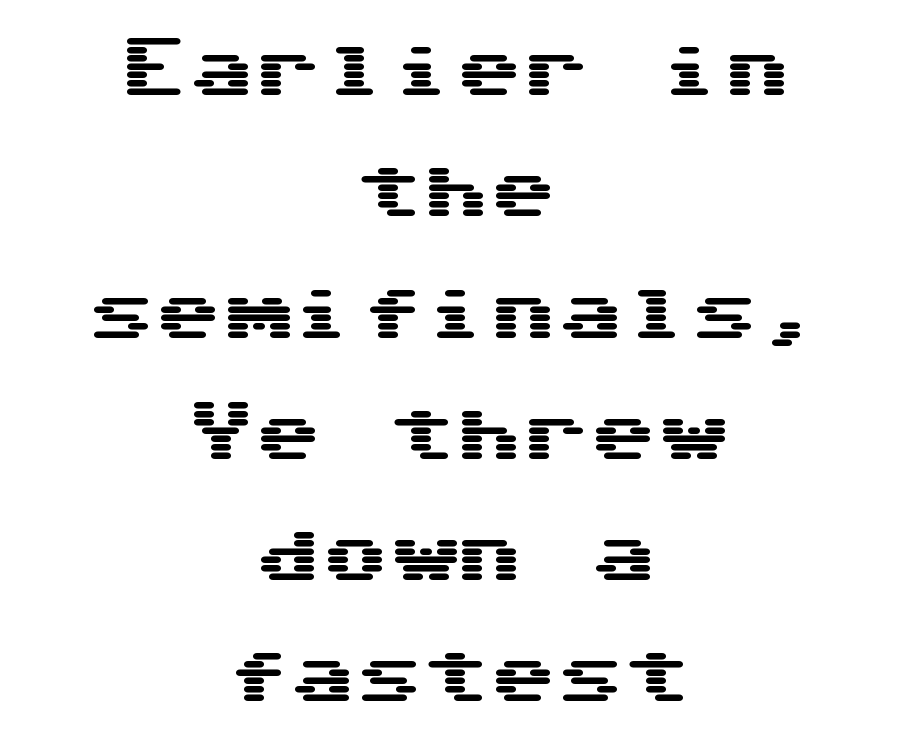
Check under the words: just untouched page. A typesetter would call this zero additional tracking. Examine the stroke ends and you'll find no serifs. Does the lettering tilt? It doesn't — this is upright. Alignment: centered.
